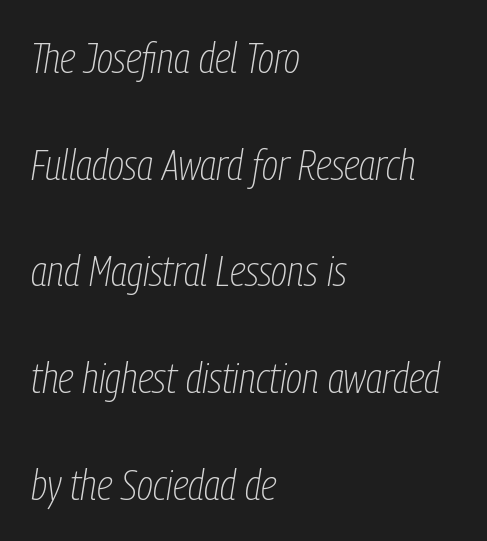
The image shows 43 px thin, condensed type, italic (leaning right); set left-aligned, loose line spacing (2.48x), normal letter spacing, not underlined; low stroke contrast and a medium x-height.
